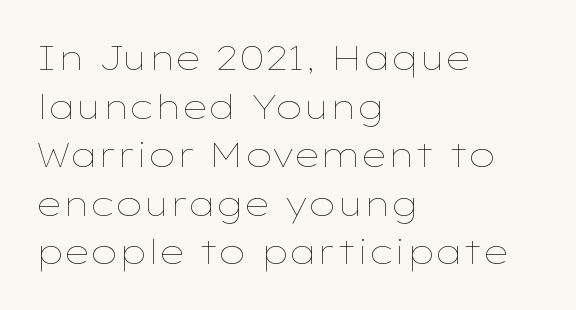
The image shows 34 px thin, wide type, upright; set left-aligned, normal line spacing (1.43x), normal letter spacing, not underlined; low stroke contrast and a medium x-height.
